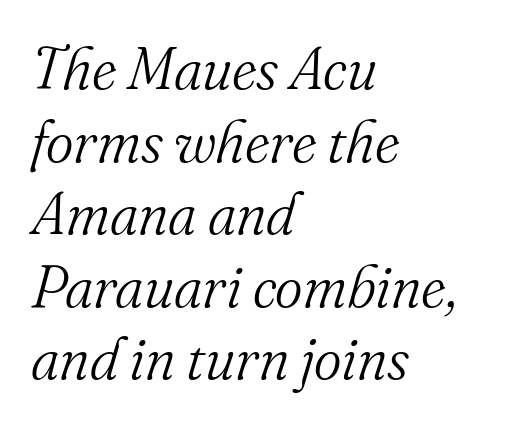
{"serif": "yes", "italic": "yes", "lean": "right", "slant_degrees": 16, "bold": "no", "weight": "light", "width": "normal", "stroke_contrast": "medium", "x_height": "small", "monospaced": "no", "underline": "no", "align": "left", "line_spacing_ratio": 1.23, "letter_spacing": "normal", "letter_spacing_em": 0.0, "glyph_px": 59}
